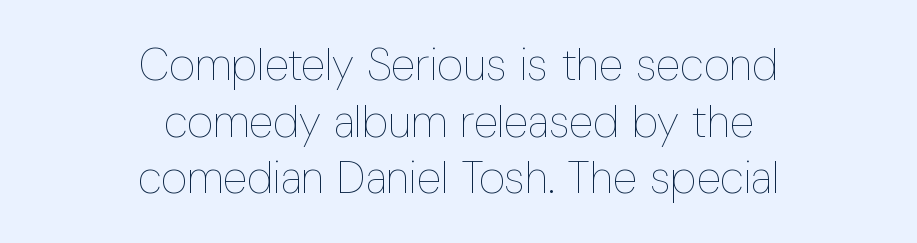
Q: Is the text bold? A: No.
Q: Is the text italic (slanted)? A: No, it is upright.
Q: Is the text underlined? A: No.
Q: How is the paragraph aligned? A: Centered.
Q: Is the spacing between letters normal or unusually wide? A: Normal.
Q: Is the spacing between lines tight, normal or loose? A: Normal.
Q: Width (condensed, normal, or wide)? A: Condensed.
Q: Stroke contrast? A: Low.
Q: x-height? A: Medium.
Q: Monospaced? A: No.
